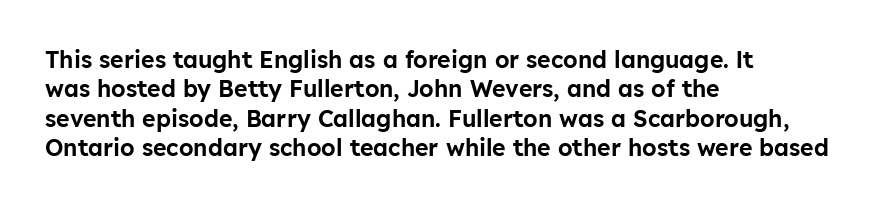
The image shows 23 px text type, upright; set left-aligned, normal line spacing (1.28x), normal letter spacing, not underlined.
